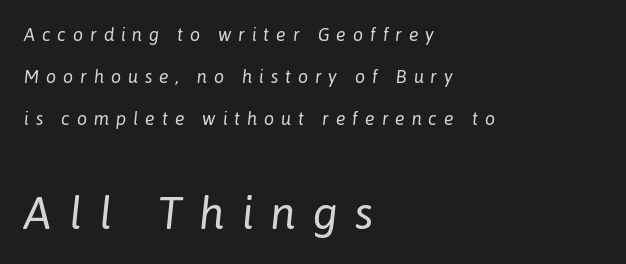
Q: Is the text bold? A: No.
Q: Is the text italic (slanted)? A: Yes, it leans right by about 6 degrees.
Q: Is the text underlined? A: No.
Q: How is the paragraph aligned? A: Left-aligned.
Q: Is the spacing between letters normal or unusually wide? A: Unusually wide.
Q: Is the spacing between lines tight, normal or loose? A: Loose.
Q: Which block of text is set in a larger size, the first (top) or the second (bottom)? A: The second (bottom) one.
Q: Width (condensed, normal, or wide)? A: Normal.
Q: Stroke contrast? A: Low.
Q: x-height? A: Medium.
Q: Monospaced? A: No.
